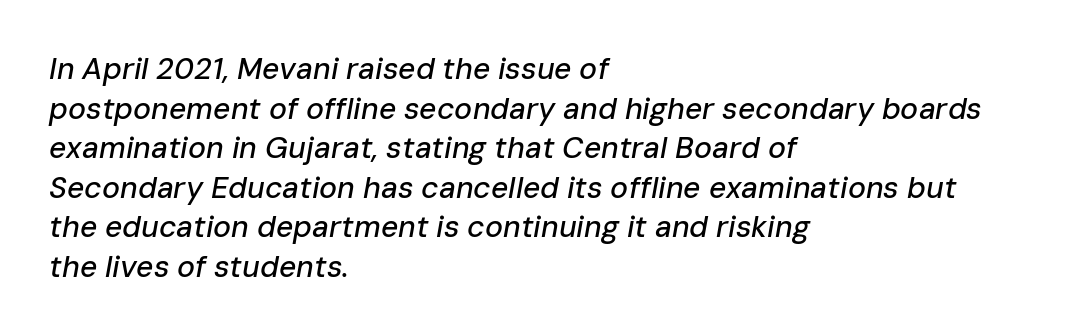
The image shows 30 px text type, italic (leaning right); set left-aligned, normal line spacing (1.32x), normal letter spacing, not underlined; low stroke contrast and a medium x-height.
